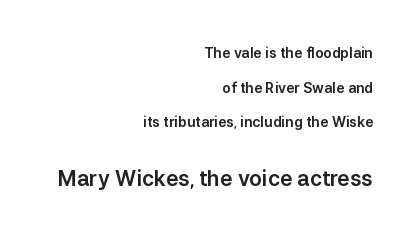
A clean baseline with only descenders dipping below it. The face used here appears at its bigger size in the lower chunk. The gaps between neighbouring characters are ordinary and unremarkable. The letters stand upright; this is a roman face. Horizontally, the lines are justified to the trailing edge only. This sample trades compactness for vertical openness between lines.
